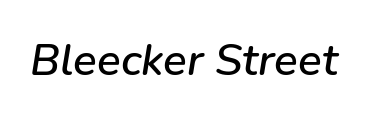
Q: Is the text italic (slanted)? A: Yes, it leans right by about 9 degrees.
Q: Is the text underlined? A: No.
Q: Is the spacing between letters normal or unusually wide? A: Normal.
Q: Width (condensed, normal, or wide)? A: Normal.
Q: Stroke contrast? A: Low.
Q: x-height? A: Medium.
Q: Monospaced? A: No.
